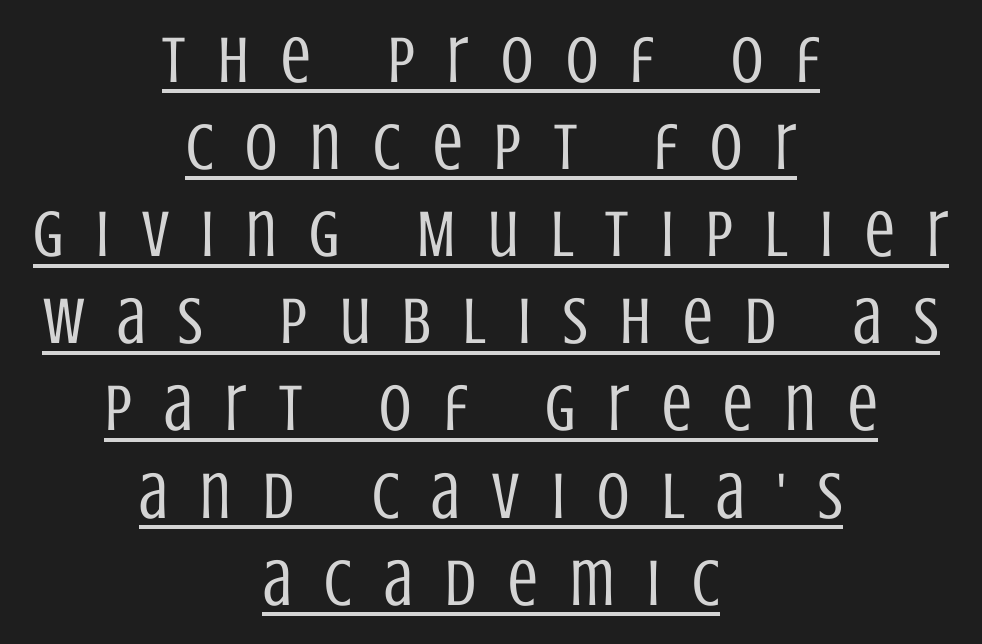
The image shows 66 px regular-weight, condensed sans-serif type, upright; set centered, normal line spacing (1.32x), unusually wide letter spacing (+0.49 em), underlined; low stroke contrast and a large x-height.
